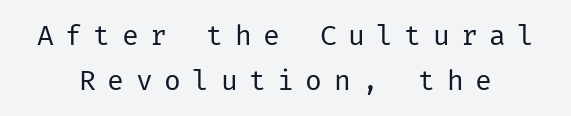
The image shows 28 px regular-weight sans-serif type, upright; set normal line spacing (1.59x), unusually wide letter spacing (+0.41 em), not underlined; low stroke contrast and a medium x-height.
